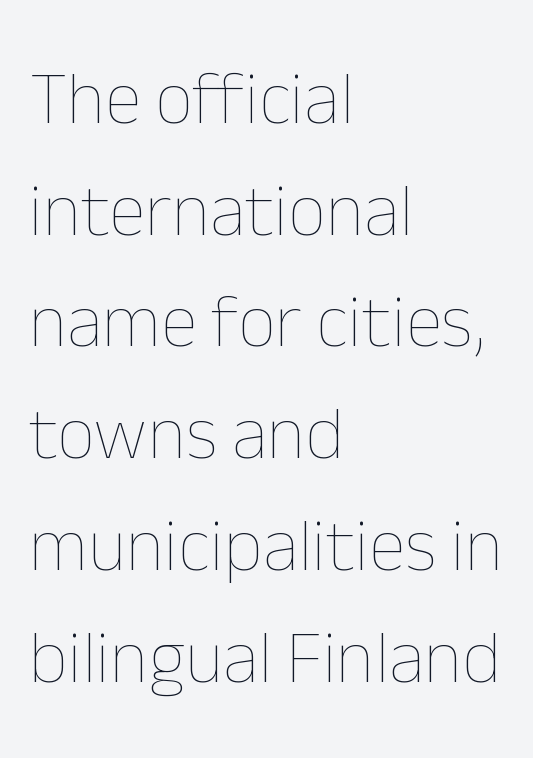
Q: Is the text bold? A: No.
Q: Is the text italic (slanted)? A: No, it is upright.
Q: Is the text underlined? A: No.
Q: How is the paragraph aligned? A: Left-aligned.
Q: Is the spacing between letters normal or unusually wide? A: Normal.
Q: Is the spacing between lines tight, normal or loose? A: Normal.
Q: Width (condensed, normal, or wide)? A: Normal.
Q: Stroke contrast? A: Low.
Q: x-height? A: Medium.
Q: Monospaced? A: No.
